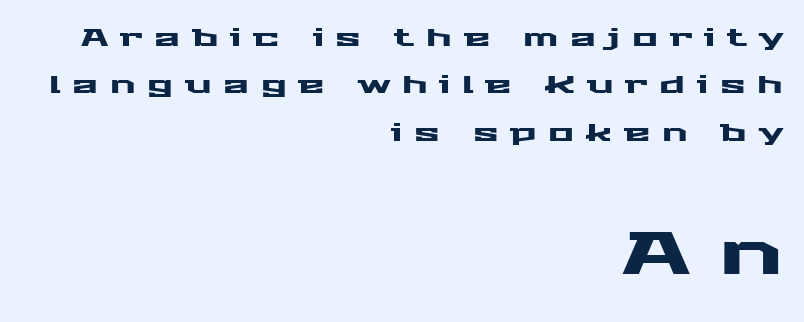
Q: Is the text italic (slanted)? A: No, it is upright.
Q: Is the typeface a serif or a sans-serif typeface? A: Sans-serif.
Q: Is the text underlined? A: No.
Q: How is the paragraph aligned? A: Right-aligned.
Q: Is the spacing between letters normal or unusually wide? A: Unusually wide.
Q: Is the spacing between lines tight, normal or loose? A: Loose.
Q: Which block of text is set in a larger size, the first (top) or the second (bottom)? A: The second (bottom) one.
Q: Width (condensed, normal, or wide)? A: Wide.
Q: Stroke contrast? A: Medium.
Q: x-height? A: Medium.
Q: Monospaced? A: No.
